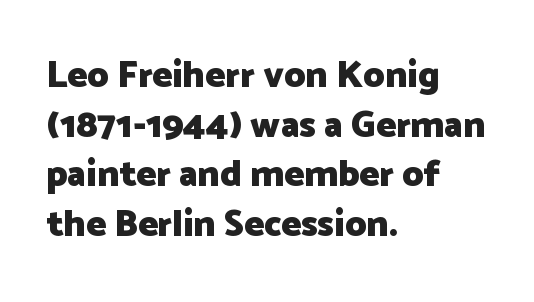
The image shows 37 px heavy sans-serif type, upright; set left-aligned, normal line spacing (1.34x), normal letter spacing, not underlined; low stroke contrast and a medium x-height.
